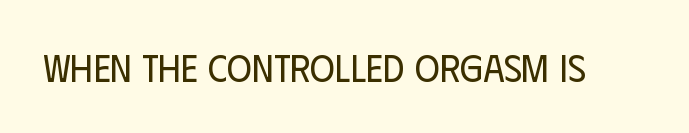
The image shows 38 px regular-weight, condensed sans-serif type, upright; set normal letter spacing, not underlined; low stroke contrast and a large x-height.
